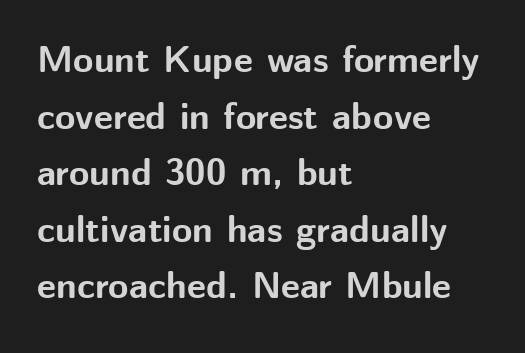
The image shows 37 px bold sans-serif type, upright; set left-aligned, normal line spacing (1.53x), normal letter spacing, not underlined; medium stroke contrast and a medium x-height.
